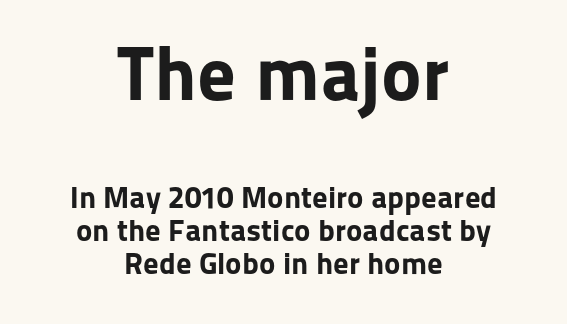
Q: Is the text bold? A: Yes.
Q: Is the text italic (slanted)? A: No, it is upright.
Q: Is the typeface a serif or a sans-serif typeface? A: Sans-serif.
Q: Is the text underlined? A: No.
Q: How is the paragraph aligned? A: Centered.
Q: Is the spacing between letters normal or unusually wide? A: Normal.
Q: Is the spacing between lines tight, normal or loose? A: Tight.
Q: Which block of text is set in a larger size, the first (top) or the second (bottom)? A: The first (top) one.
Q: Width (condensed, normal, or wide)? A: Normal.
Q: Stroke contrast? A: Low.
Q: x-height? A: Medium.
Q: Monospaced? A: No.
